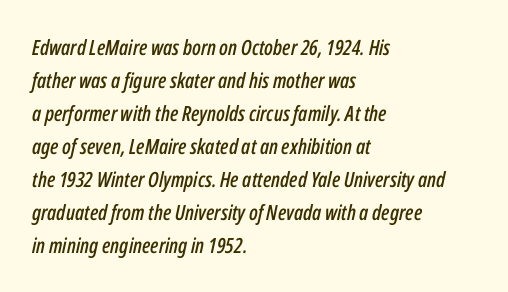
The image shows 21 px text type, italic (leaning right); set left-aligned, normal line spacing (1.57x), normal letter spacing, not underlined.
